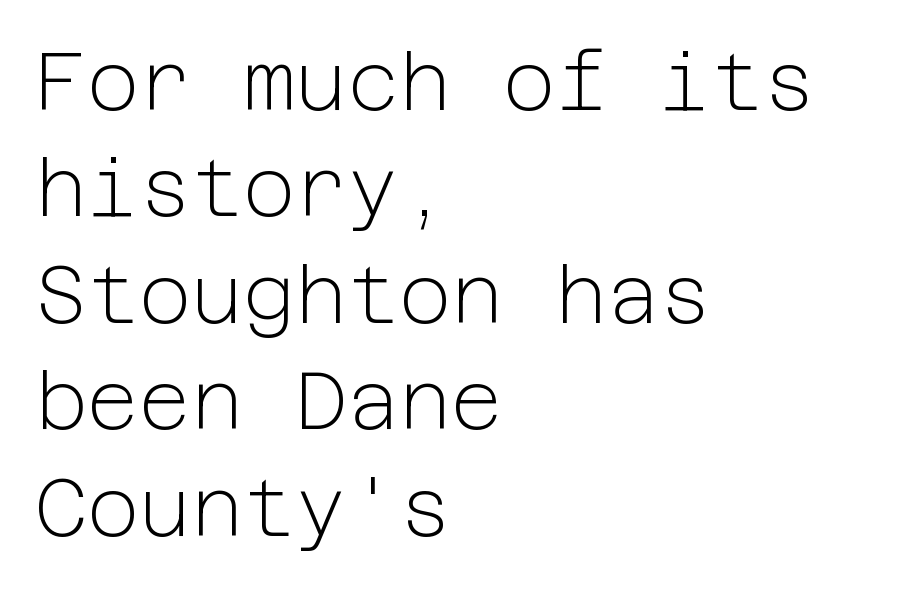
The letterforms sit at book weight or below. Regarding serifs, this sample does without them. The lines sit at an ordinary, default distance from one another. Upright lettering throughout.
